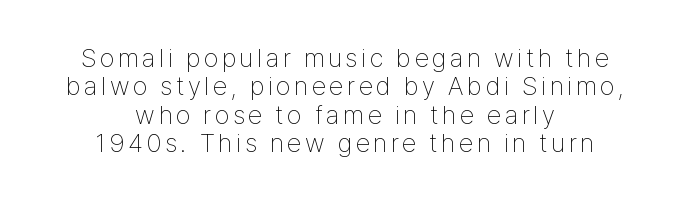
Nobody drew a line under any word here. This is not heavy type; no bold has been used. Reading down the column, the eye jumps only a short way to each next line. If you drew a line through each stem, it would be perfectly vertical.
